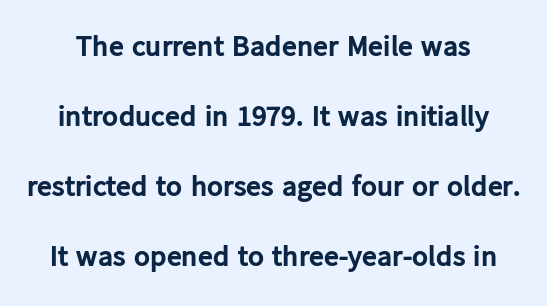
Characters remain perfectly vertical along every line. Bold? Absolutely — the strokes are thick and heavy. How would I describe the line gaps? Wide and relaxed. A clean baseline with only descenders dipping below it. The passage shown is typed in a proportional face where columns would drift. The type family on display is of the sans-serif kind.
